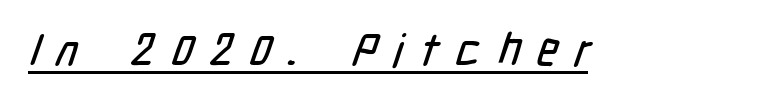
Q: Is the typeface a serif or a sans-serif typeface? A: Sans-serif.
Q: Is the text underlined? A: Yes.
Q: Is the spacing between letters normal or unusually wide? A: Unusually wide.
Q: Width (condensed, normal, or wide)? A: Condensed.
Q: Stroke contrast? A: Low.
Q: x-height? A: Medium.
Q: Monospaced? A: No.
